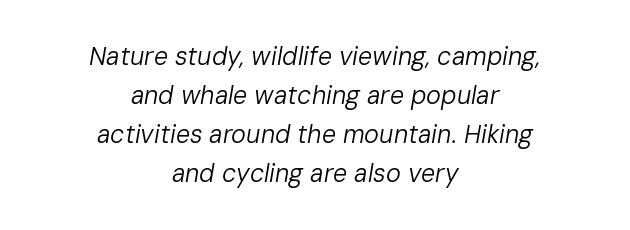
The image shows 25 px text type, italic (leaning right); set centered, normal line spacing (1.56x), normal letter spacing, not underlined.
